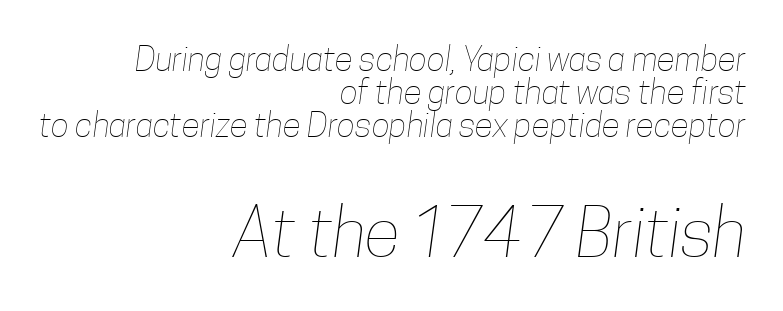
Visually the block forms a straight wall on the right and a jagged coastline on the left. A typesetter would call this zero additional tracking. The passage shown is typed in a proportional face where columns would drift. Think standard paragraph weight, or any step lighter than that.
